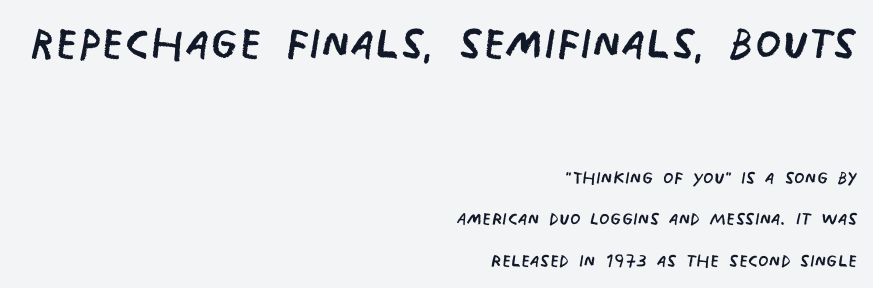
Glyph-to-glyph distance matches everyday printed text. Which margin do the lines hug? The right one — the left edge is uneven. These glyphs show unthickened strokes, regular width or finer. The zone under the glyphs is completely vacant. The face used here appears at its bigger size in the upper chunk.
